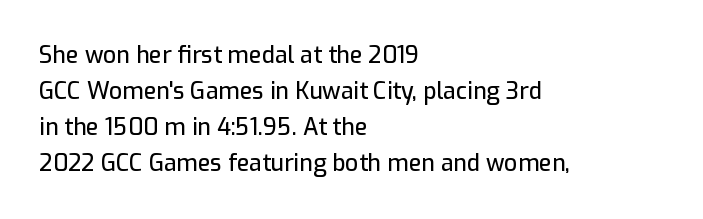
Q: Is the text italic (slanted)? A: No, it is upright.
Q: Is the text underlined? A: No.
Q: How is the paragraph aligned? A: Left-aligned.
Q: Is the spacing between letters normal or unusually wide? A: Normal.
Q: Is the spacing between lines tight, normal or loose? A: Normal.
